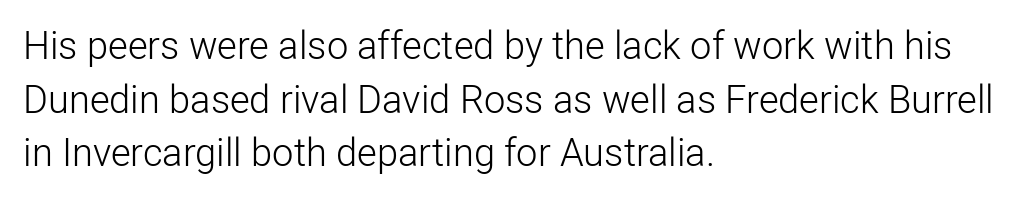
Q: Is the text bold? A: No.
Q: Is the text italic (slanted)? A: No, it is upright.
Q: Is the typeface a serif or a sans-serif typeface? A: Sans-serif.
Q: Is the text underlined? A: No.
Q: How is the paragraph aligned? A: Left-aligned.
Q: Is the spacing between letters normal or unusually wide? A: Normal.
Q: Is the spacing between lines tight, normal or loose? A: Normal.
Q: Width (condensed, normal, or wide)? A: Normal.
Q: Stroke contrast? A: Low.
Q: x-height? A: Medium.
Q: Monospaced? A: No.
